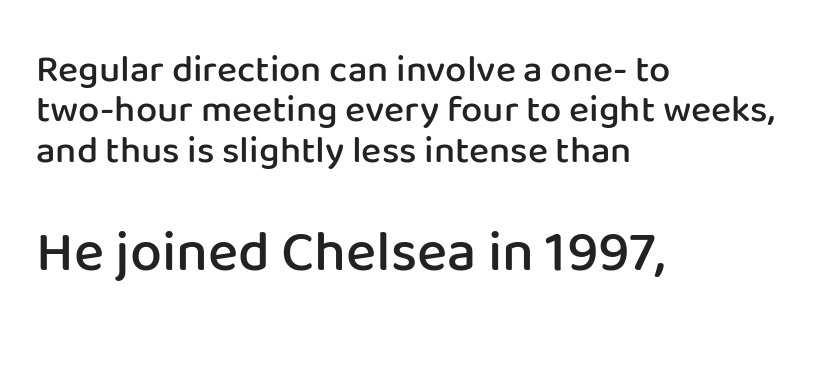
Semibold letterforms, between regular and bold. These lines are rendered in a variable-pitch font. The zone under the glyphs is completely vacant. Horizontal alignment here is leftward, the default for most running prose. This rendering employs a face without finishing strokes, i.e., a sans-serif. If you squint, the bottom block still reads clearly — it's the larger of the two.
